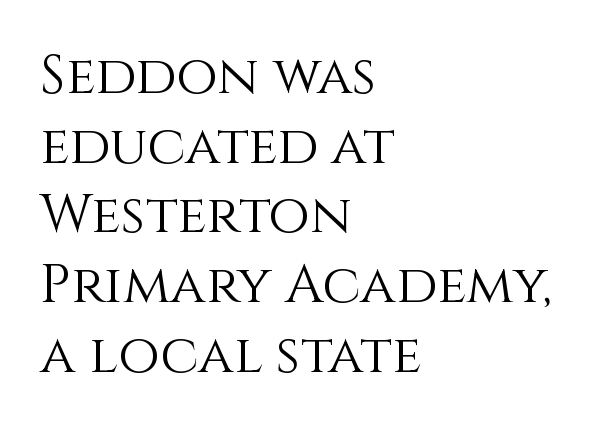
The image shows 54 px light type, upright; set left-aligned, normal line spacing (1.29x), normal letter spacing, not underlined; medium stroke contrast and a large x-height.
